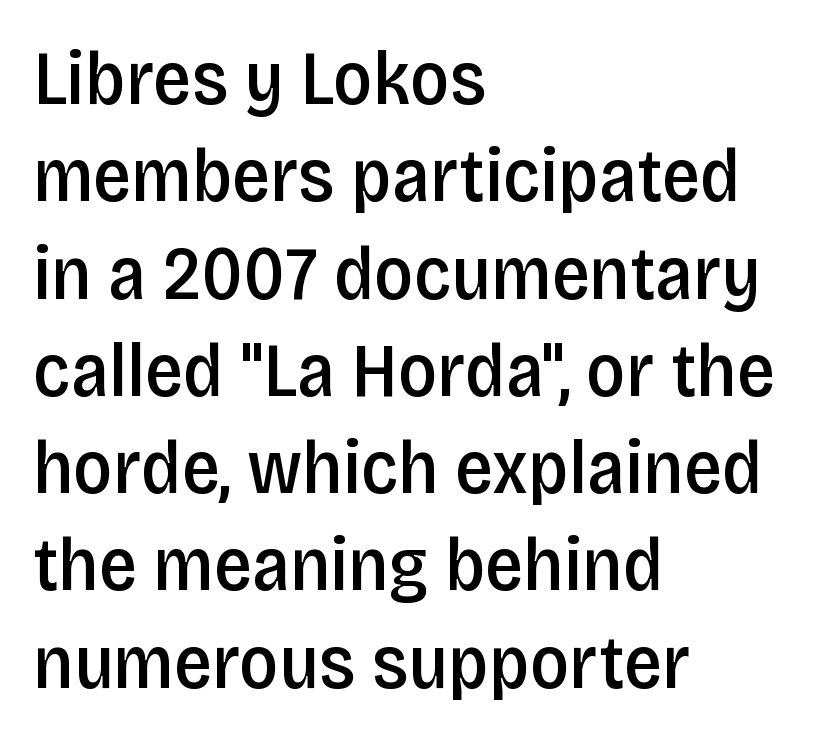
The image shows 76 px semibold, condensed sans-serif type, upright; set left-aligned, normal line spacing (1.28x), normal letter spacing, not underlined; low stroke contrast and a large x-height.
